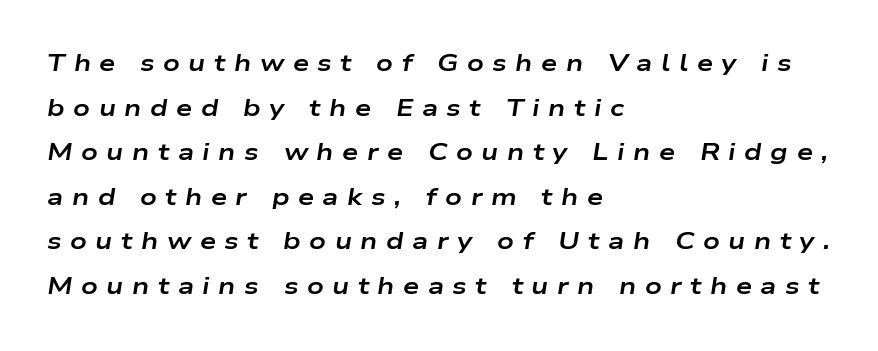
{"italic": "yes", "lean": "right", "slant_degrees": 9, "bold": "yes", "underline": "no", "align": "left", "line_spacing": "loose", "line_spacing_ratio": 1.94, "letter_spacing": "wide", "letter_spacing_em": 0.37, "glyph_px": 23}
